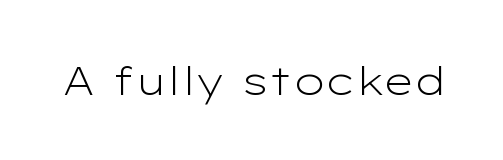
These lines are rendered in a variable-pitch font. Inter-character spacing is left at the font's built-in metrics. Stroke thickness stays within the range of a standard reading face or lighter. Notice how the stems are strictly vertical — no italics here. Note: no serifs on the glyphs.
